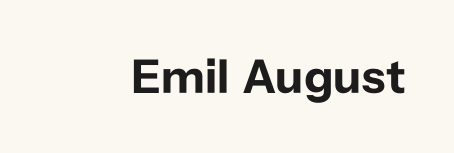
The image shows 48 px bold sans-serif type, upright; set normal letter spacing, not underlined; low stroke contrast and a medium x-height.
